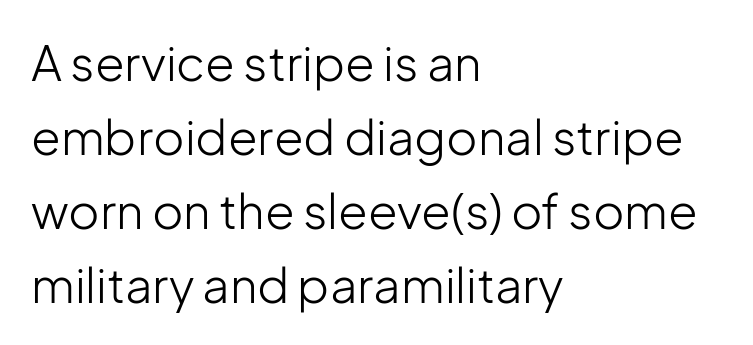
{"serif": "no", "italic": "no", "bold": "no", "weight": "light", "width": "normal", "stroke_contrast": "low", "x_height": "medium", "monospaced": "no", "underline": "no", "align": "left", "line_spacing": "normal", "line_spacing_ratio": 1.54, "letter_spacing": "normal", "letter_spacing_em": 0.0, "glyph_px": 48}
